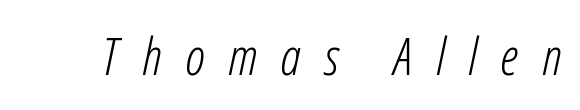
{"italic": "yes", "lean": "right", "slant_degrees": 12, "bold": "no", "weight": "light", "width": "condensed", "stroke_contrast": "low", "x_height": "medium", "monospaced": "no", "underline": "no", "letter_spacing": "wide", "letter_spacing_em": 0.46, "glyph_px": 51}
